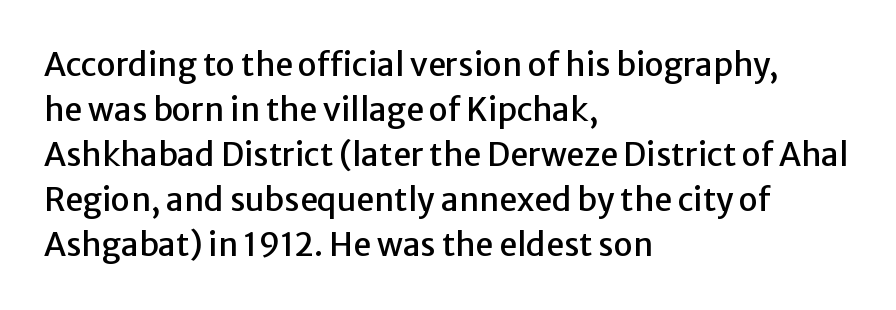
A typesetter would mark this as roman, not italic. Line starts are locked; line ends wander. Nope, no serifs anywhere on these letters. Beneath every word, the page is bare.
